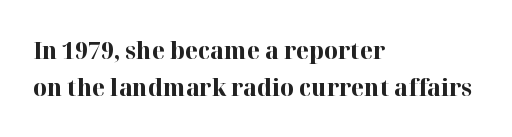
{"italic": "no", "bold": "yes", "underline": "no", "align": "left", "line_spacing": "normal", "line_spacing_ratio": 1.54, "letter_spacing": "normal", "letter_spacing_em": 0.0, "glyph_px": 24}
